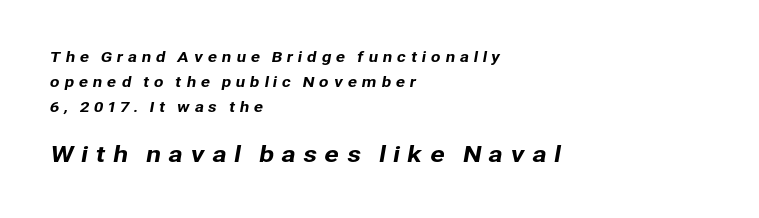
The image shows 22 px text type; set left-aligned, line spacing 1.78x, unusually wide letter spacing (+0.32 em), not underlined; the second (bottom) block is 1.57x larger.
